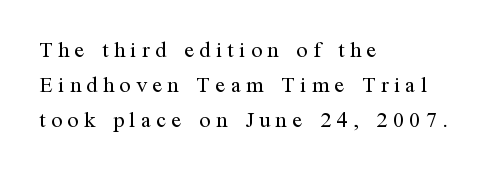
Q: Is the text bold? A: No.
Q: Is the text italic (slanted)? A: No, it is upright.
Q: Is the text underlined? A: No.
Q: How is the paragraph aligned? A: Left-aligned.
Q: Is the spacing between letters normal or unusually wide? A: Unusually wide.
Q: Is the spacing between lines tight, normal or loose? A: Normal.
